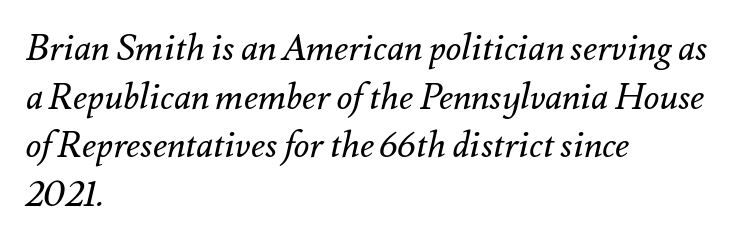
The image shows 36 px regular-weight type, italic (leaning right); set left-aligned, normal line spacing (1.35x), normal letter spacing, not underlined; medium stroke contrast and a small x-height.
